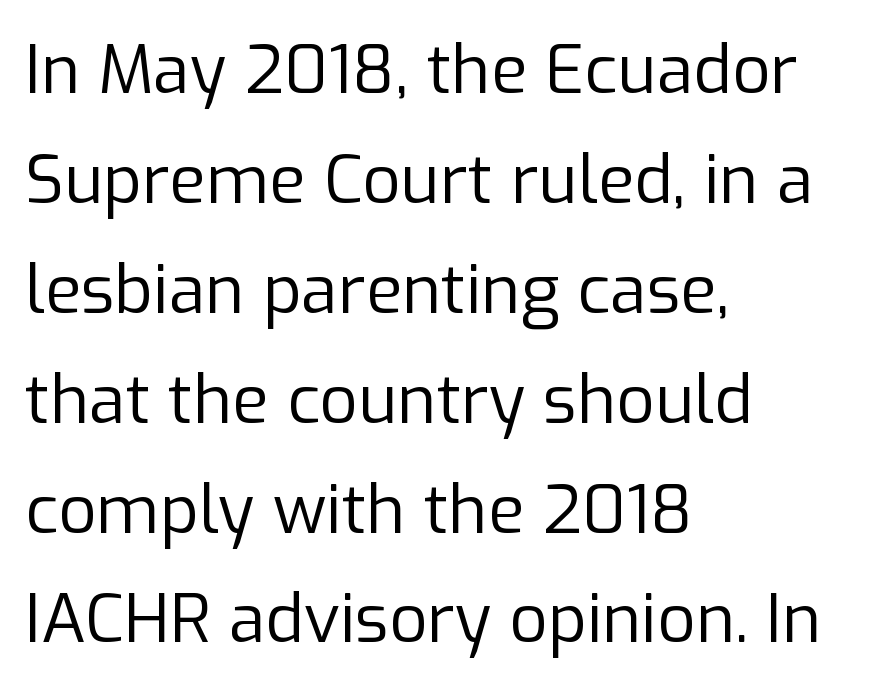
Q: Is the text bold? A: No.
Q: Is the text italic (slanted)? A: No, it is upright.
Q: Is the typeface a serif or a sans-serif typeface? A: Sans-serif.
Q: Is the text underlined? A: No.
Q: How is the paragraph aligned? A: Left-aligned.
Q: Is the spacing between letters normal or unusually wide? A: Normal.
Q: Is the spacing between lines tight, normal or loose? A: Normal.
Q: Width (condensed, normal, or wide)? A: Normal.
Q: Stroke contrast? A: Low.
Q: x-height? A: Medium.
Q: Monospaced? A: No.
